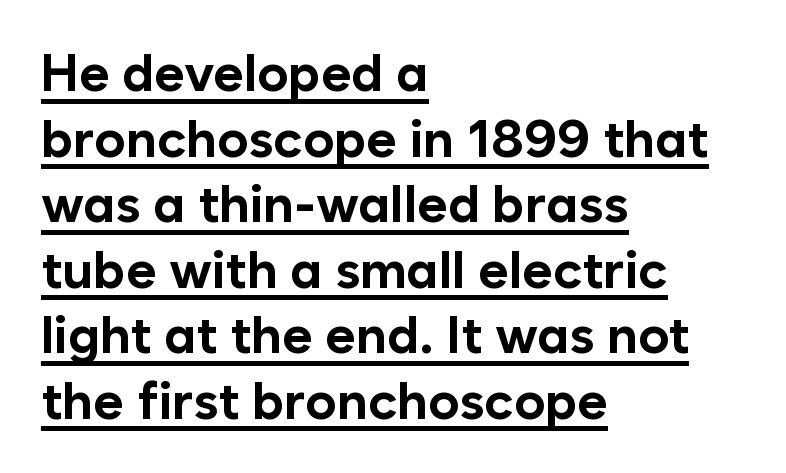
Designer's note — italics off, roman on. Typesetter's note: full bold, strokes at maximum text heaviness. The characters display no serif detailing; their extremities are plain. Layout note: lines flush left. Between one letter and the next there's only the usual sliver of space. Looks like someone drew a line under every word here.
